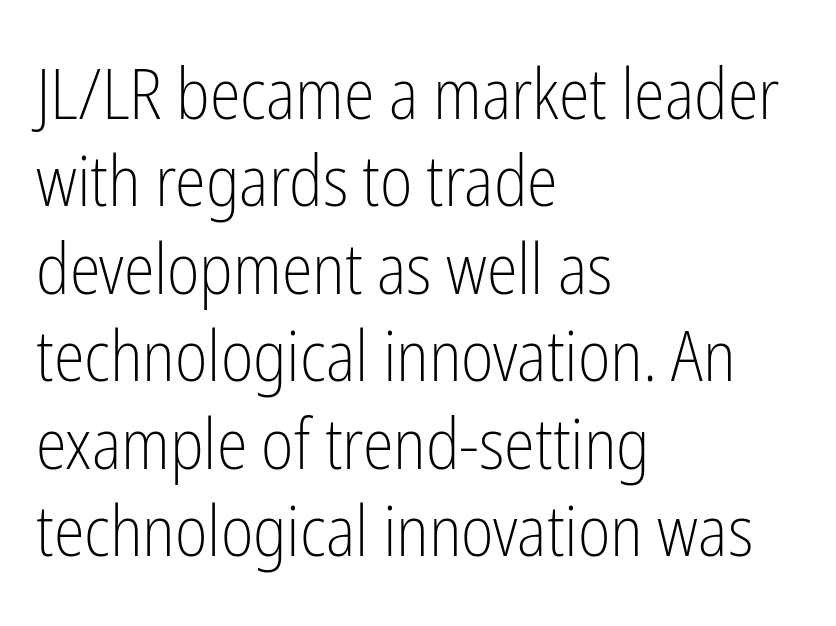
Classification — sans serif. Honestly, the letter spacing is just normal — you wouldn't notice it. The block of text has a typical density, with ordinary space between rows. This sample uses an upright cut, with every glyph sitting square on the baseline.
